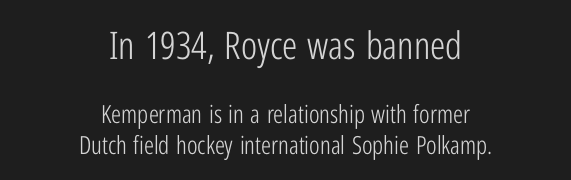
Reading top to bottom, the characters get smaller at the block break. The cut favours lightness, reaching ordinary text weight at its darkest. Examine the stroke ends and you'll find no serifs. Quick note: not italic, upright.
